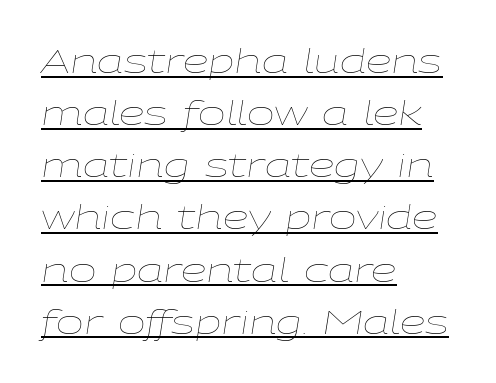
Varying glyph widths throughout — classic text-font behaviour. Honestly, the row spacing looks completely unremarkable. A student would call this left alignment; a typographer would say flush left, rag right. No extra ink here — the face is not bold.
